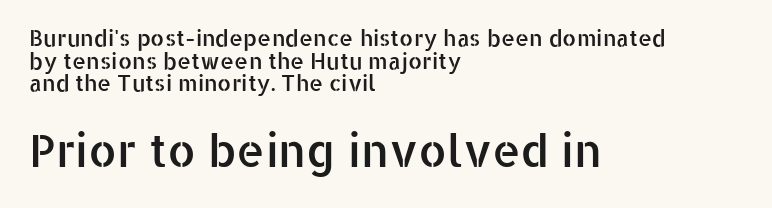
The image shows 45 px sans-serif type, upright; set left-aligned, tight line spacing (1.03x), normal letter spacing, not underlined; the second (bottom) block is 2.05x larger; low stroke contrast and a medium x-height.
